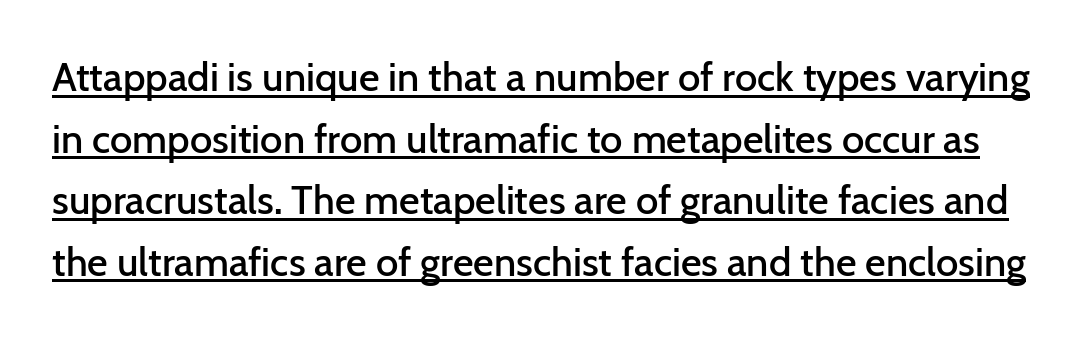
Q: Is the text bold? A: Semi-bold.
Q: Is the text italic (slanted)? A: No, it is upright.
Q: Is the typeface a serif or a sans-serif typeface? A: Sans-serif.
Q: Is the text underlined? A: Yes.
Q: Is the spacing between letters normal or unusually wide? A: Normal.
Q: Is the spacing between lines tight, normal or loose? A: Normal.
Q: Width (condensed, normal, or wide)? A: Normal.
Q: Stroke contrast? A: Low.
Q: x-height? A: Medium.
Q: Monospaced? A: No.
